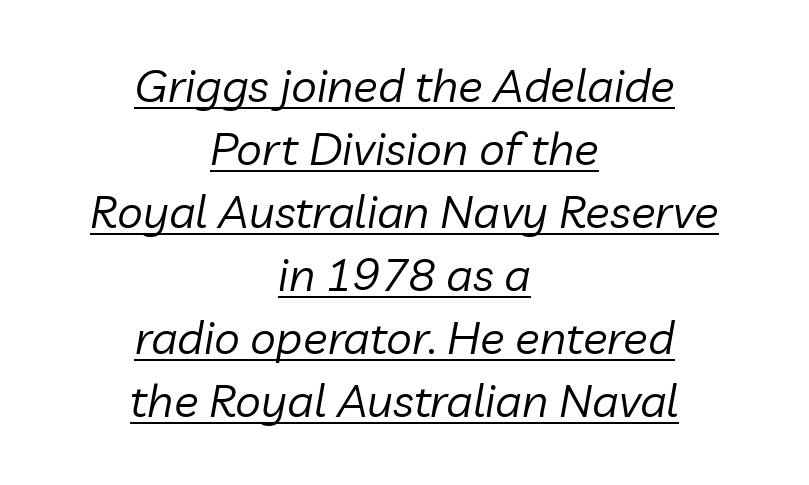
The image shows 46 px regular-weight type, italic (leaning right); set centered, normal line spacing (1.37x), normal letter spacing, underlined; low stroke contrast and a medium x-height.
